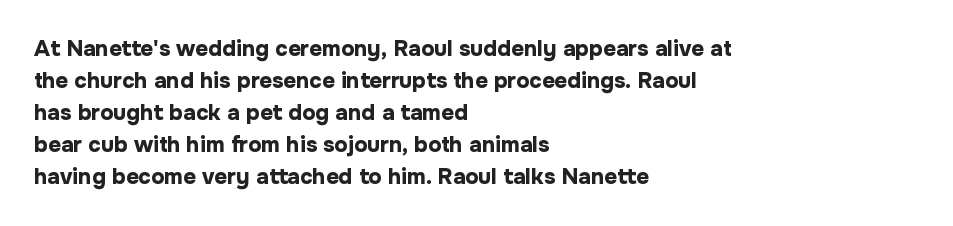
The image shows 22 px bold type, upright; set left-aligned, normal line spacing (1.46x), normal letter spacing, not underlined.
